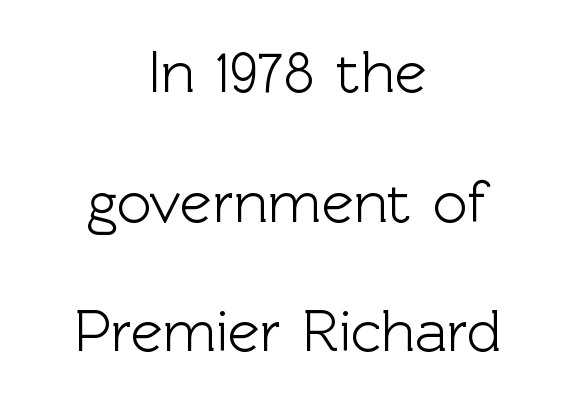
Any mark beneath the type? The region is blank. This rendering leaves character spacing at its baseline value. Character widths vary here, with narrow letters taking less room than wide ones. Unlike italic type, these characters show no tilt at all. The passage shown is typeset with a sans-serif family.
